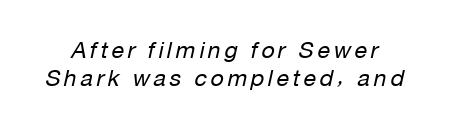
Q: Is the text bold? A: No.
Q: Is the text italic (slanted)? A: Yes, it leans right by about 12 degrees.
Q: Is the text underlined? A: No.
